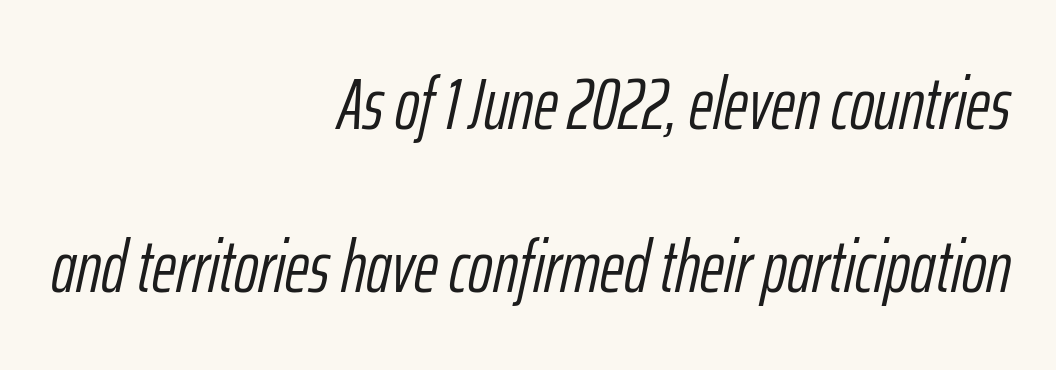
The image shows 74 px light, condensed type, italic (leaning right); set right-aligned, loose line spacing (2.2x), normal letter spacing, not underlined; low stroke contrast and a medium x-height.
